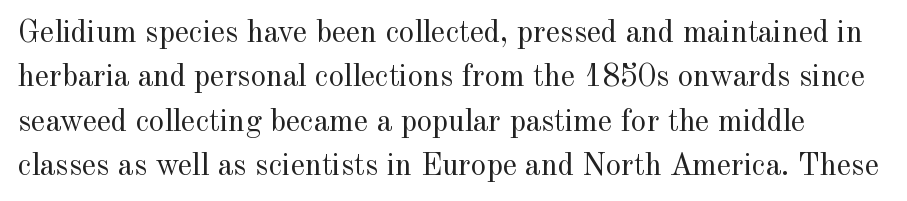
Think of a printed novel: that variable character pitch is what you see here. Unlike a clean sans, this face finishes its strokes with serifs. The gap between lines stays unmarked. Vertical strokes here are truly vertical.
